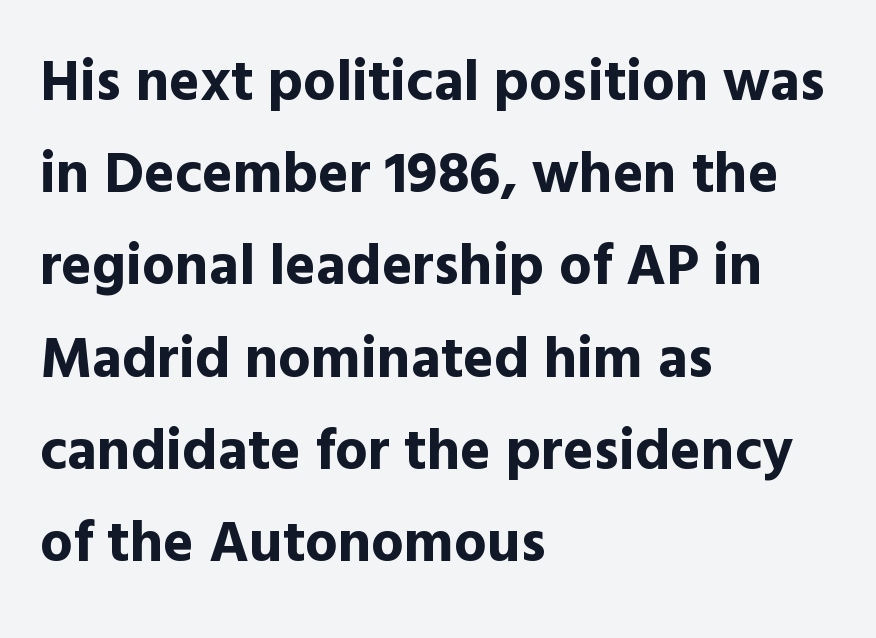
{"serif": "no", "italic": "no", "bold": "yes", "weight": "bold", "width": "normal", "x_height": "medium", "monospaced": "no", "underline": "no", "align": "left", "line_spacing": "normal", "line_spacing_ratio": 1.59, "letter_spacing": "normal", "letter_spacing_em": 0.0, "glyph_px": 58}
